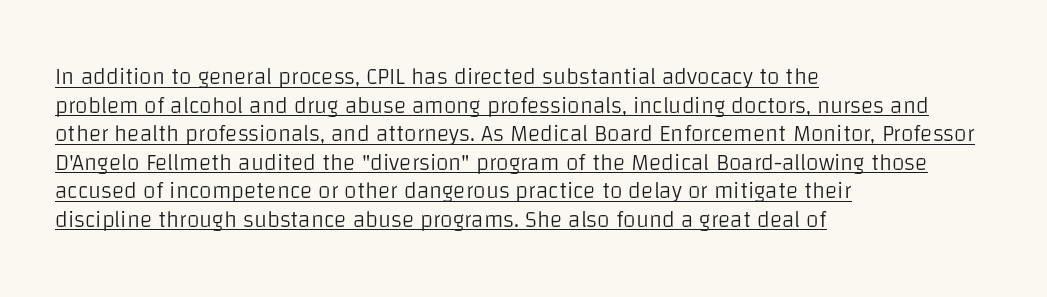
{"italic": "no", "bold": "no", "underline": "yes", "align": "left", "line_spacing_ratio": 1.24, "letter_spacing": "normal", "letter_spacing_em": 0.0, "glyph_px": 23}
